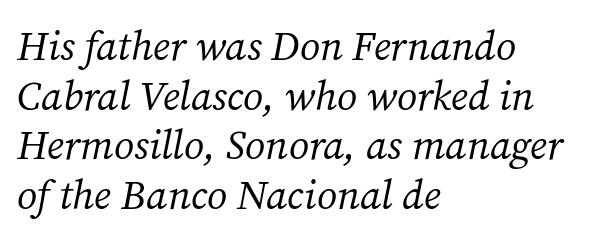
Inter-character spacing is left at the font's built-in metrics. Think standard paragraph weight, or any step lighter than that. The glyphs look as if they've been sheared to an angle. The letters advance in unequal steps, a hallmark of proportional type.
